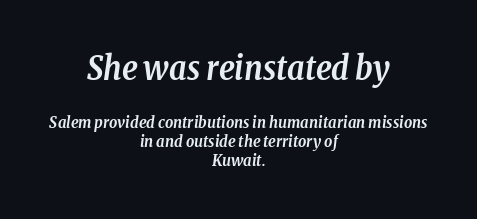
The characters look thick and weighty, a clear bold. The rendering keeps characters at their native spacing. Clear beneath every line of the passage. The face used here is seriffed, in the tradition of book romans. The face used here appears at its bigger size in the upper chunk.
